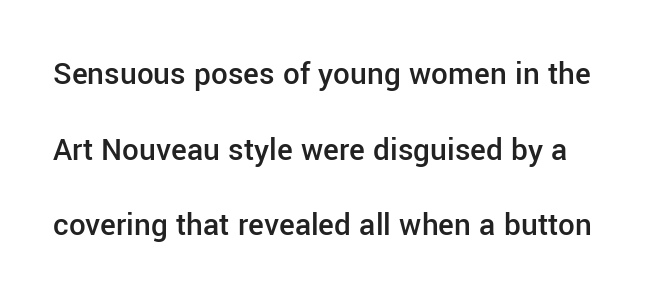
The image shows 33 px semibold sans-serif type, upright; set loose line spacing (2.29x), normal letter spacing, not underlined; low stroke contrast and a medium x-height.
